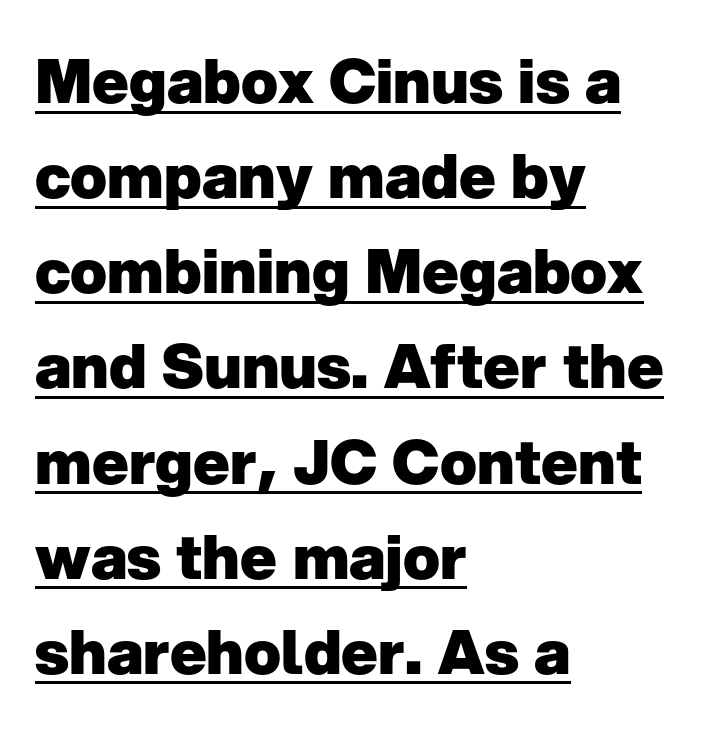
The image shows 61 px heavy sans-serif type, upright; set left-aligned, normal line spacing (1.56x), normal letter spacing, underlined; low stroke contrast and a medium x-height.
